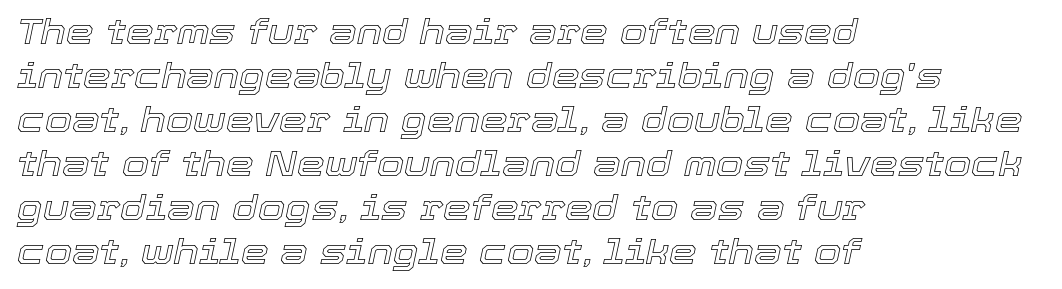
The image shows 35 px text type, italic (leaning right); set left-aligned, normal line spacing (1.26x), normal letter spacing, not underlined; a medium x-height.
